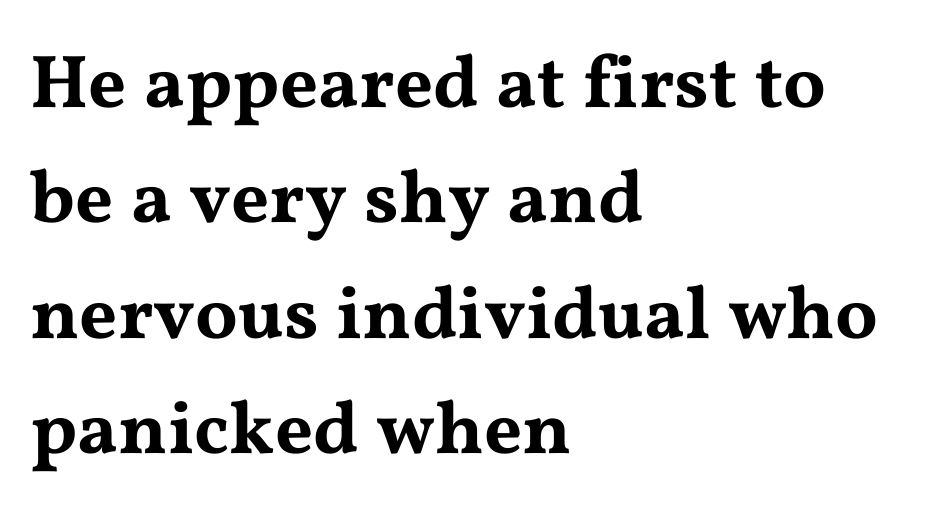
The image shows 75 px wide serif type, upright; set left-aligned, normal line spacing (1.54x), normal letter spacing, not underlined; medium stroke contrast and a medium x-height.
